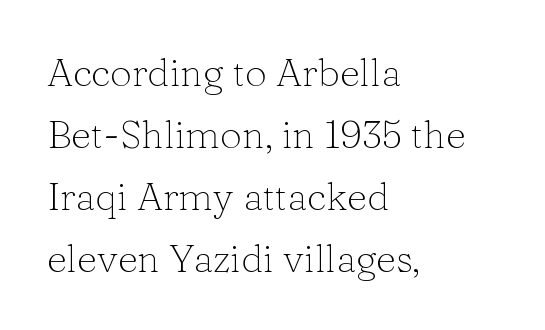
The font's upright variant was chosen for this text. The weight tops out at a normal text grade. Quick note: underline off. Left-aligned paragraph, ragged on the right.
